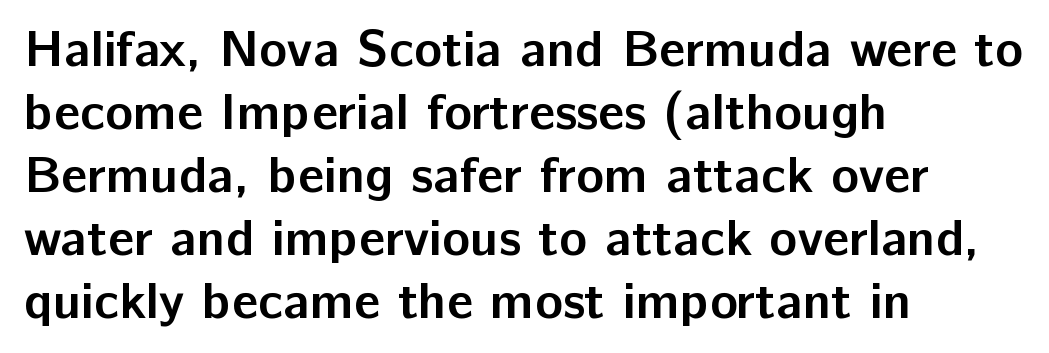
The image shows 52 px semibold sans-serif type, upright; set left-aligned, line spacing 1.21x, normal letter spacing, not underlined; low stroke contrast and a medium x-height.
